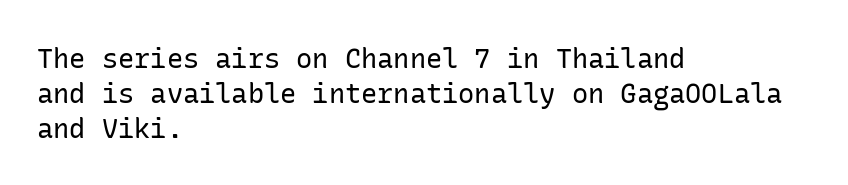
The image shows 27 px text type, upright; set left-aligned, normal line spacing (1.29x), normal letter spacing, not underlined.
